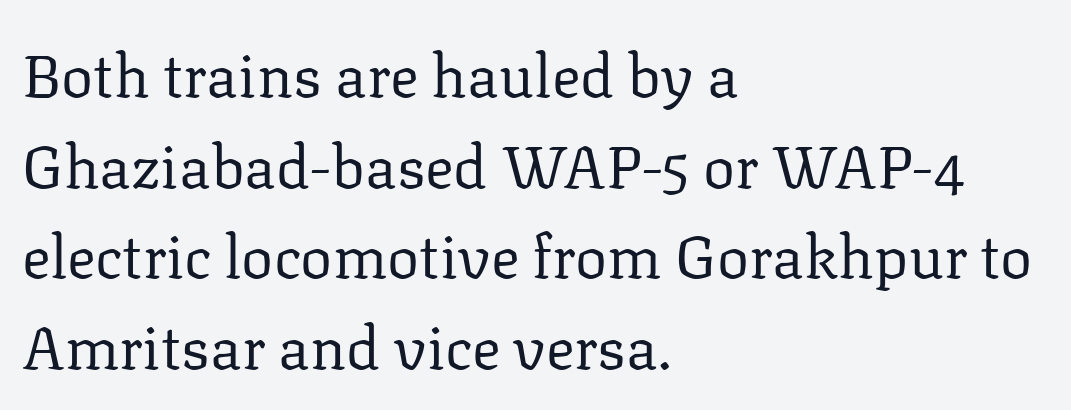
The image shows 60 px regular-weight serif type, upright; set left-aligned, normal line spacing (1.51x), normal letter spacing, not underlined; low stroke contrast and a medium x-height.
